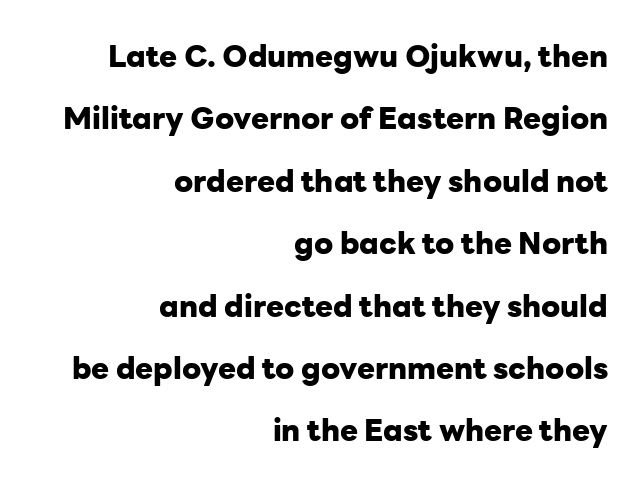
When letters stand straight like this, we call the style roman or upright. On the weight axis this lands at bold, roughly 700. A typesetter would call this proportional, since set widths differ per character. Right-aligned paragraph, ragged on the left. The designer went with a sans here, leaving each stem footless.
